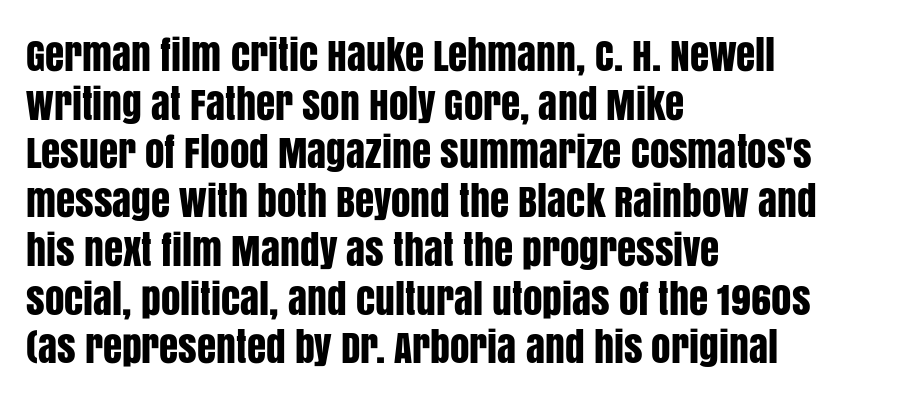
{"serif": "no", "italic": "no", "width": "condensed", "stroke_contrast": "low", "x_height": "large", "monospaced": "no", "underline": "no", "align": "left", "line_spacing": "normal", "line_spacing_ratio": 1.25, "letter_spacing": "normal", "letter_spacing_em": 0.0, "glyph_px": 39}
